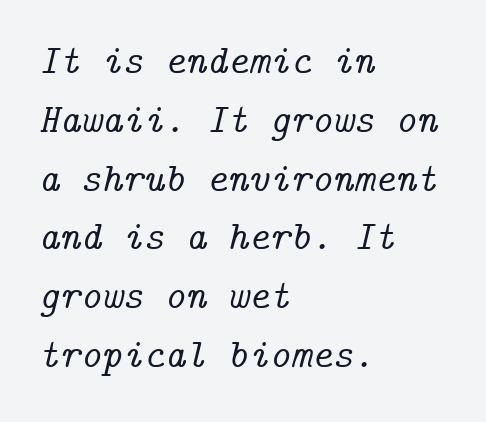
{"serif": "yes", "italic": "yes", "lean": "right", "slant_degrees": 14, "width": "normal", "stroke_contrast": "low", "x_height": "medium", "underline": "no", "align": "left", "line_spacing": "normal", "line_spacing_ratio": 1.47, "letter_spacing": "normal", "letter_spacing_em": 0.0, "glyph_px": 40}
